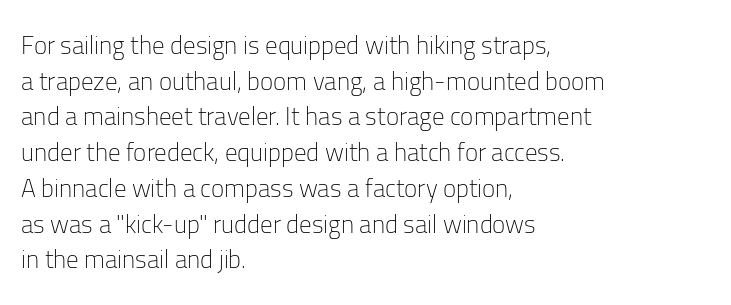
No word sits above an underline. These lines stack with their left ends in a neat column. The line-height multiplier appears to be the usual default. Ordinary non-slanted type is in use. Students, note that the glyphs here touch the page at normal intervals.
